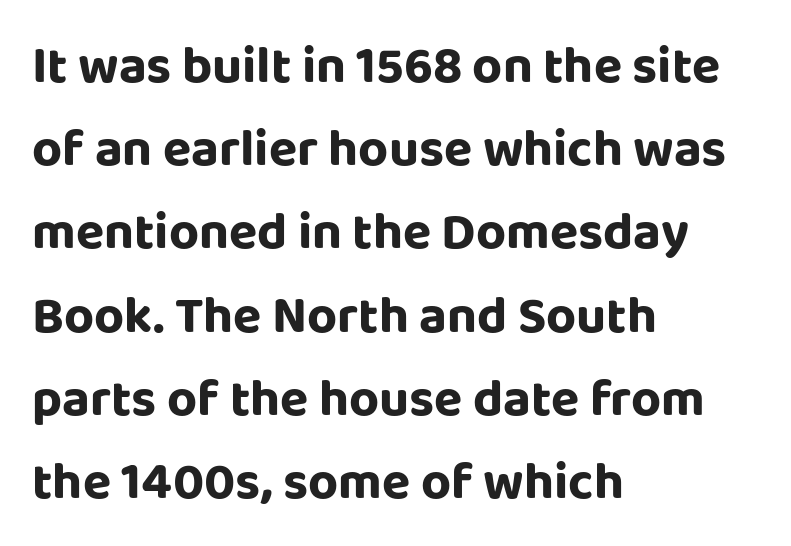
Unmarked baselines from the first word to the last. Note: no serifs on the glyphs. A student would call this left alignment; a typographer would say flush left, rag right. Letter spacing: default. Posture: vertical.
